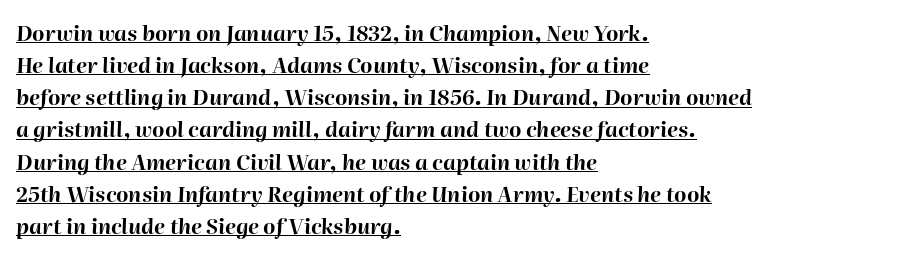
Q: Is the text bold? A: Yes.
Q: Is the text italic (slanted)? A: Yes, it leans right by about 2 degrees.
Q: Is the text underlined? A: Yes.
Q: How is the paragraph aligned? A: Left-aligned.
Q: Is the spacing between letters normal or unusually wide? A: Normal.
Q: Is the spacing between lines tight, normal or loose? A: Normal.
